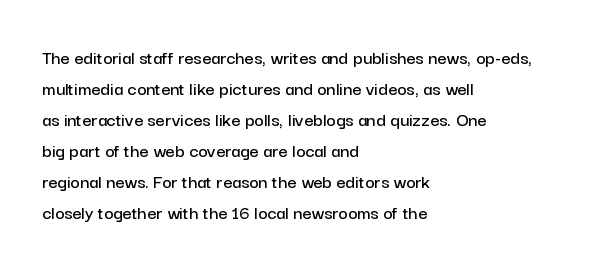
{"italic": "no", "underline": "no", "align": "left", "line_spacing": "normal", "line_spacing_ratio": 1.55, "letter_spacing": "normal", "letter_spacing_em": 0.0, "glyph_px": 20}
